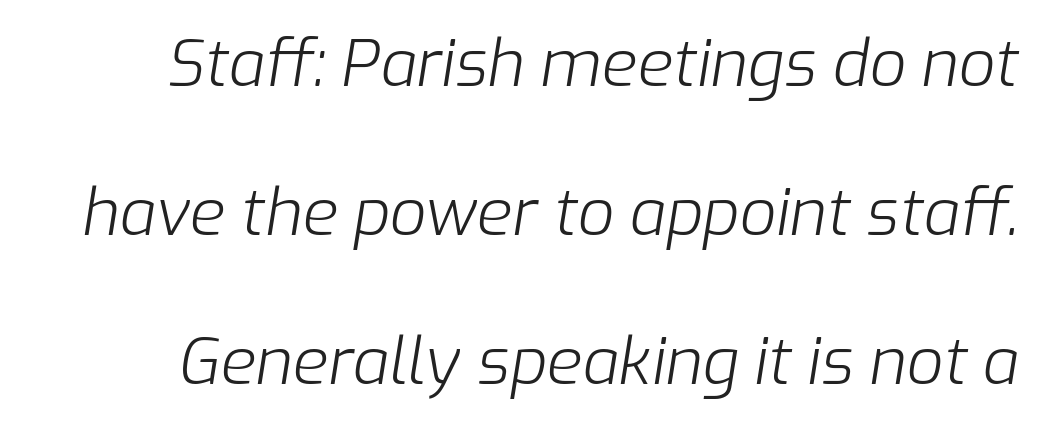
The letters are slanted; this is an italic face. No extra ink here — the face is not bold. Nothing unusual about the tracking: characters are spaced as the font intends. The rendering uses natural spacing where letterforms have individual widths. In terms of leading, this rendering errs on the spacious side. Unmarked baselines from the first word to the last.
